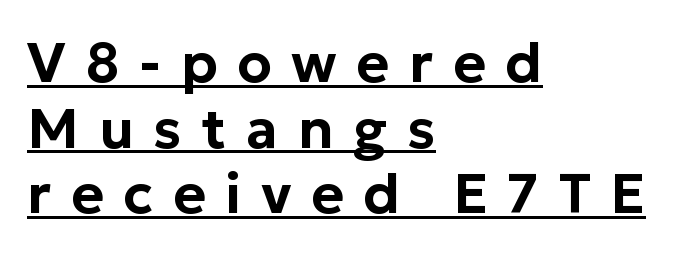
You could not count columns in this text — the font is proportionally spaced. You can tell from the bare stems that sans-serif type was used. Display-style spreading of the glyphs; the letterfit is very open. You can see a thin bar hugging the bottom of the glyphs. In CSS terms this would be text-align: left. Posture: straight, roman, zero tilt.
